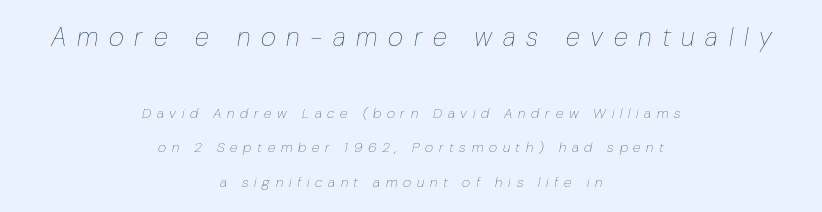
{"italic": "yes", "lean": "right", "slant_degrees": 10, "bold": "no", "underline": "no", "align": "center", "line_spacing": "loose", "line_spacing_ratio": 2.44, "letter_spacing": "wide", "letter_spacing_em": 0.41, "larger_block": "first", "size_ratio": 1.86, "glyph_px": 26}
